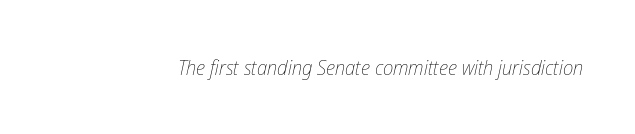
{"italic": "yes", "lean": "right", "slant_degrees": 12, "bold": "no", "underline": "no", "letter_spacing": "normal", "letter_spacing_em": 0.0, "glyph_px": 21}
